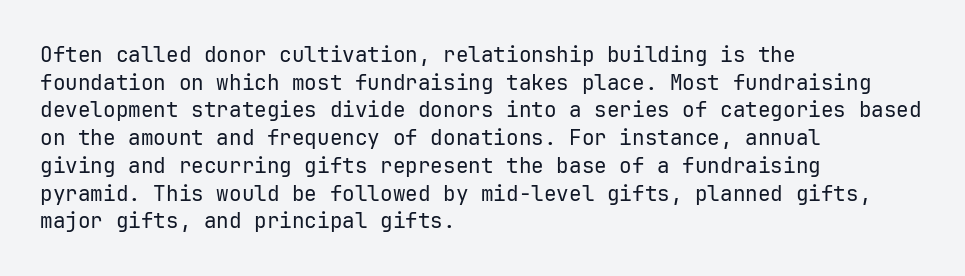
Every stem runs plumb, perpendicular to the baseline. Leftover space on each line is placed entirely after the last word. Check the space under the baseline: it is left empty. This reads as an unemphasized weight, regular at the heaviest. Caption: standard tracking, unaltered.
